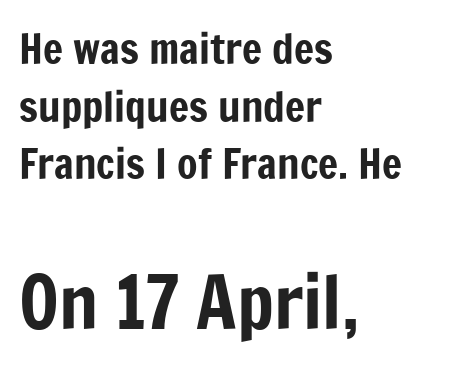
The image shows 73 px condensed sans-serif type, upright; set left-aligned, normal line spacing (1.37x), normal letter spacing, not underlined; the second (bottom) block is 1.74x larger; low stroke contrast and a medium x-height.
